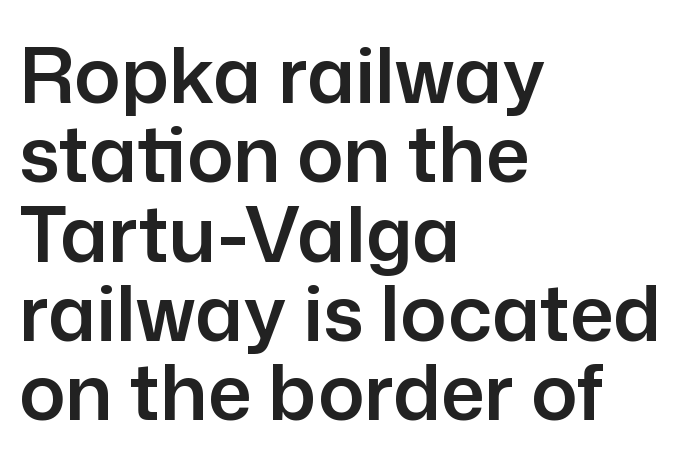
{"serif": "no", "italic": "no", "width": "normal", "stroke_contrast": "low", "x_height": "medium", "monospaced": "no", "underline": "no", "align": "left", "line_spacing": "tight", "line_spacing_ratio": 1.03, "letter_spacing": "normal", "letter_spacing_em": 0.0, "glyph_px": 77}
